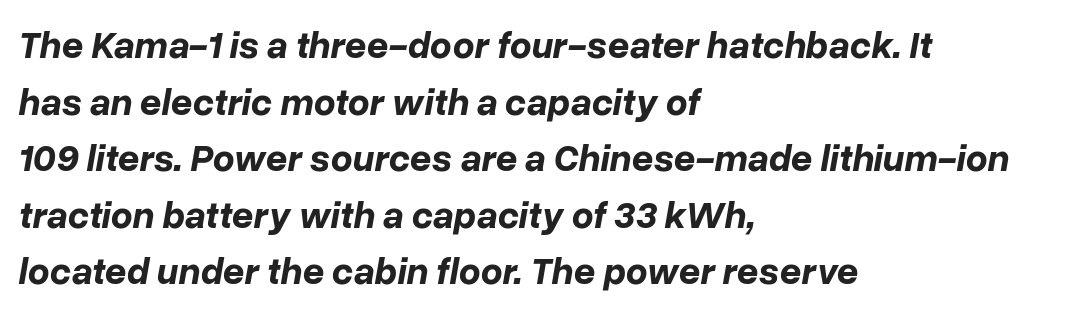
The image shows 38 px bold type, italic (leaning right); set left-aligned, normal line spacing (1.49x), normal letter spacing, not underlined; low stroke contrast and a medium x-height.
